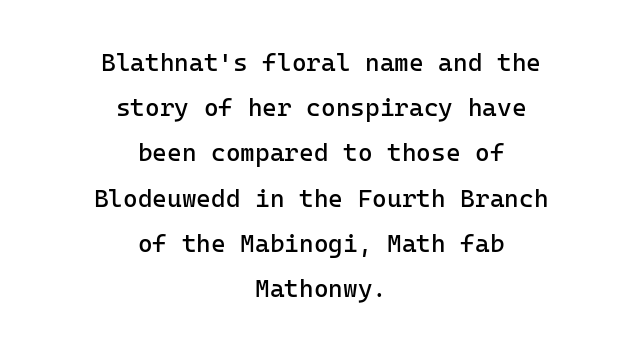
Q: Is the text bold? A: No.
Q: Is the text italic (slanted)? A: No, it is upright.
Q: Is the text underlined? A: No.
Q: How is the paragraph aligned? A: Centered.
Q: Is the spacing between letters normal or unusually wide? A: Normal.
